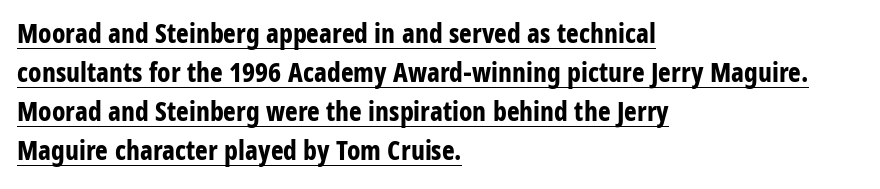
The image shows 27 px bold type, upright; set left-aligned, normal line spacing (1.45x), normal letter spacing, underlined.
